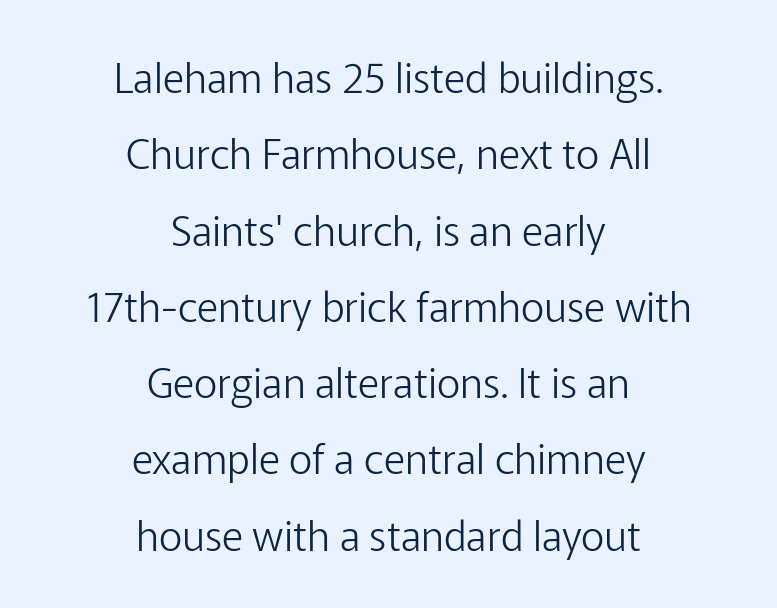
A light-to-regular cut is what we see here. The strip under each line holds only bare page. Characters remain perfectly vertical along every line. This sample uses a sans-serif face.
